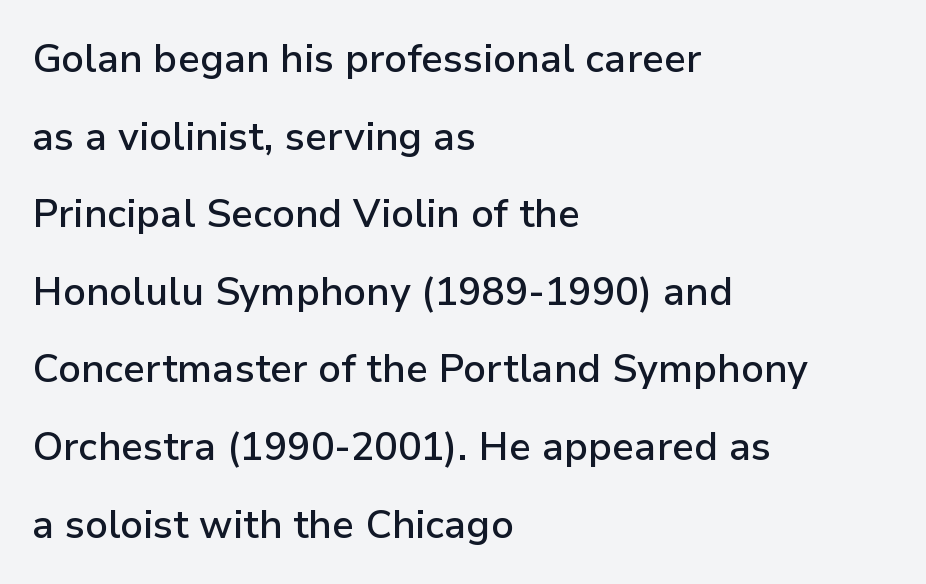
{"serif": "no", "italic": "no", "bold": "semi", "weight": "semibold", "width": "normal", "stroke_contrast": "low", "x_height": "medium", "monospaced": "no", "underline": "no", "align": "left", "line_spacing": "loose", "line_spacing_ratio": 1.99, "letter_spacing": "normal", "letter_spacing_em": 0.0, "glyph_px": 39}
